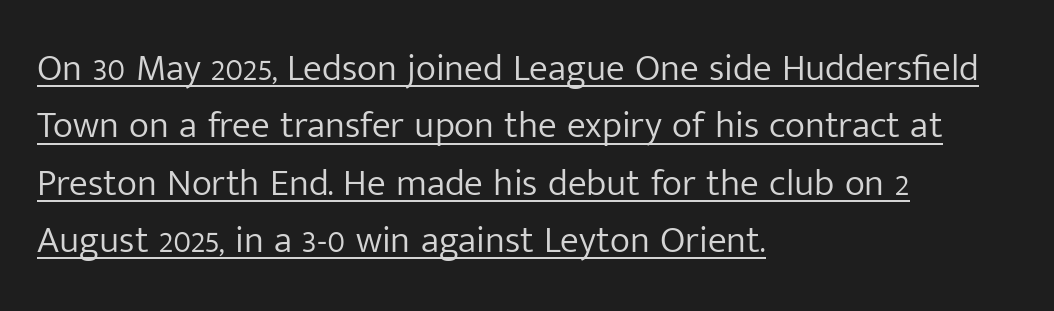
Q: Is the text bold? A: No.
Q: Is the text italic (slanted)? A: No, it is upright.
Q: Is the typeface a serif or a sans-serif typeface? A: Sans-serif.
Q: Is the text underlined? A: Yes.
Q: How is the paragraph aligned? A: Left-aligned.
Q: Is the spacing between letters normal or unusually wide? A: Normal.
Q: Is the spacing between lines tight, normal or loose? A: Normal.
Q: Width (condensed, normal, or wide)? A: Normal.
Q: Stroke contrast? A: Low.
Q: x-height? A: Medium.
Q: Monospaced? A: No.
